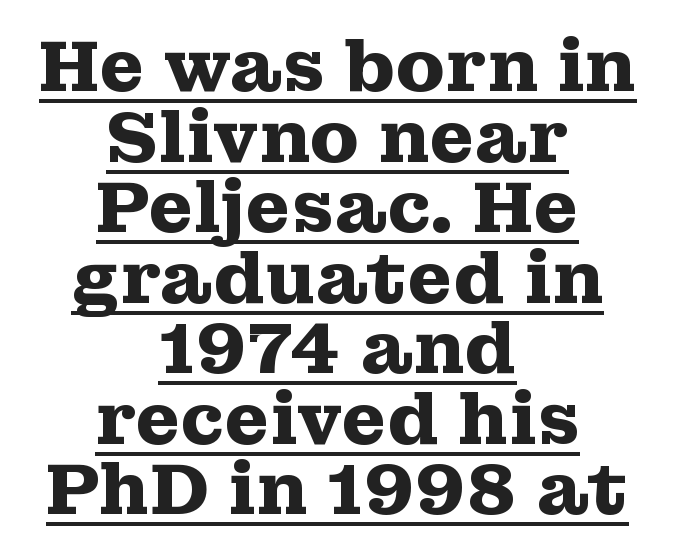
{"serif": "yes", "italic": "no", "bold": "yes", "weight": "heavy", "width": "wide", "stroke_contrast": "medium", "x_height": "medium", "monospaced": "no", "underline": "yes", "align": "center", "line_spacing": "tight", "line_spacing_ratio": 0.98, "letter_spacing": "normal", "letter_spacing_em": 0.0, "glyph_px": 72}
